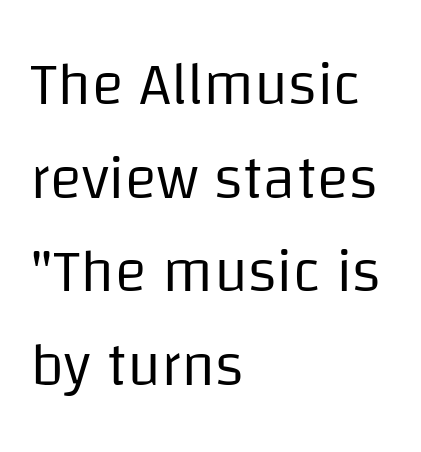
Q: Is the text bold? A: No.
Q: Is the text italic (slanted)? A: No, it is upright.
Q: Is the typeface a serif or a sans-serif typeface? A: Sans-serif.
Q: Is the text underlined? A: No.
Q: How is the paragraph aligned? A: Left-aligned.
Q: Is the spacing between letters normal or unusually wide? A: Normal.
Q: Is the spacing between lines tight, normal or loose? A: Normal.
Q: Width (condensed, normal, or wide)? A: Normal.
Q: Stroke contrast? A: Low.
Q: x-height? A: Large.
Q: Monospaced? A: No.
